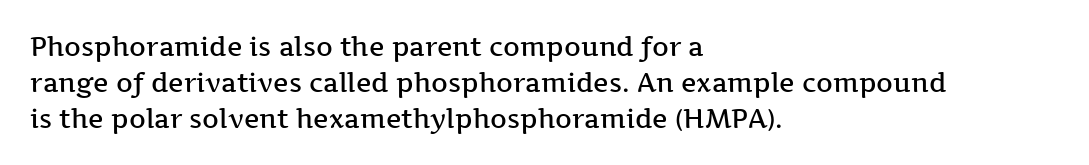
{"italic": "no", "bold": "semi", "underline": "no", "align": "left", "line_spacing": "normal", "line_spacing_ratio": 1.38, "letter_spacing": "normal", "letter_spacing_em": 0.0, "glyph_px": 26}
